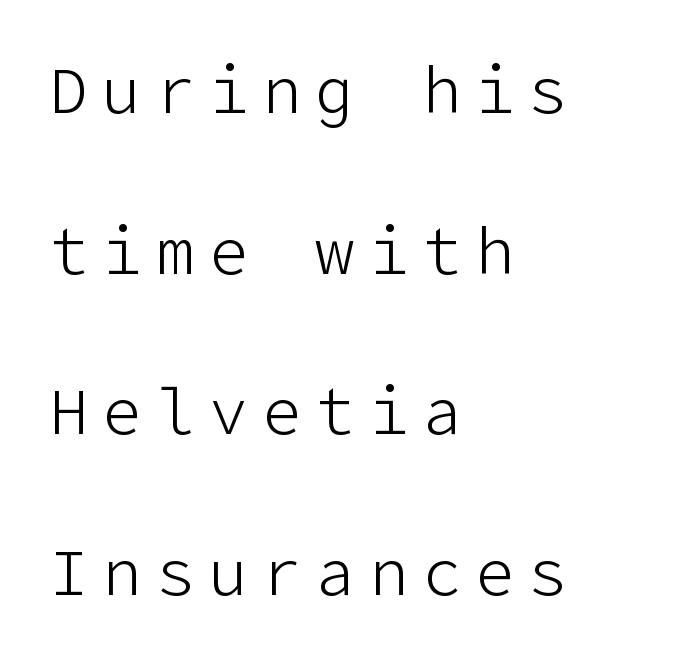
{"serif": "no", "italic": "no", "bold": "no", "weight": "light", "width": "normal", "stroke_contrast": "low", "x_height": "medium", "underline": "no", "align": "left", "line_spacing": "loose", "line_spacing_ratio": 2.47, "letter_spacing": "wide", "letter_spacing_em": 0.22, "glyph_px": 65}
